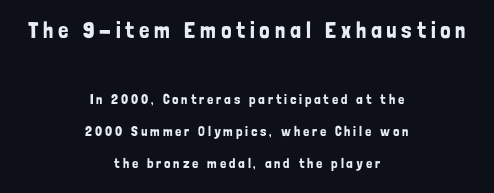
{"italic": "no", "underline": "no", "align": "center", "line_spacing": "loose", "line_spacing_ratio": 2.31, "letter_spacing": "wide", "letter_spacing_em": 0.2, "larger_block": "first", "size_ratio": 1.64, "glyph_px": 23}
